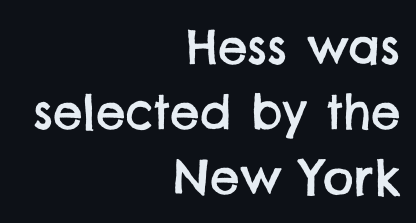
{"serif": "no", "width": "normal", "stroke_contrast": "low", "x_height": "large", "monospaced": "no", "underline": "no", "align": "right", "line_spacing": "normal", "line_spacing_ratio": 1.38, "letter_spacing": "normal", "letter_spacing_em": 0.0, "glyph_px": 47}
